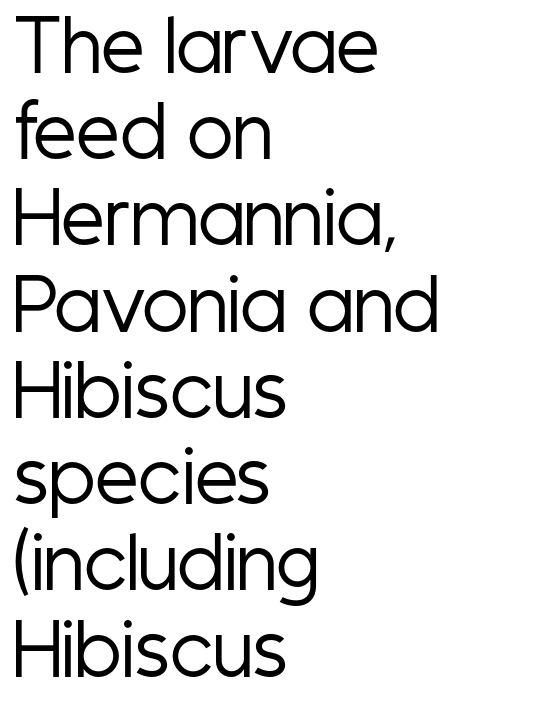
Q: Is the text bold? A: No.
Q: Is the text italic (slanted)? A: No, it is upright.
Q: Is the typeface a serif or a sans-serif typeface? A: Sans-serif.
Q: Is the text underlined? A: No.
Q: How is the paragraph aligned? A: Left-aligned.
Q: Is the spacing between letters normal or unusually wide? A: Normal.
Q: Is the spacing between lines tight, normal or loose? A: Normal.
Q: Width (condensed, normal, or wide)? A: Condensed.
Q: Stroke contrast? A: Low.
Q: x-height? A: Medium.
Q: Monospaced? A: No.
